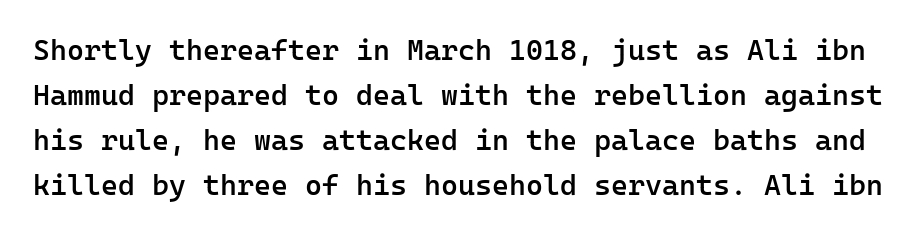
{"serif": "no", "italic": "no", "bold": "semi", "weight": "semibold", "width": "normal", "stroke_contrast": "low", "x_height": "medium", "monospaced": "yes", "underline": "no", "line_spacing": "normal", "line_spacing_ratio": 1.55, "letter_spacing": "normal", "letter_spacing_em": 0.0, "glyph_px": 29}
